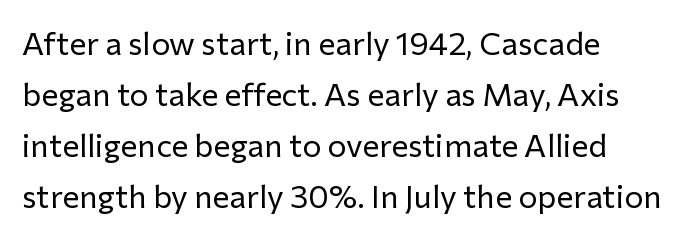
The image shows 32 px regular-weight sans-serif type, upright; set left-aligned, normal line spacing (1.59x), normal letter spacing, not underlined; low stroke contrast and a medium x-height.
